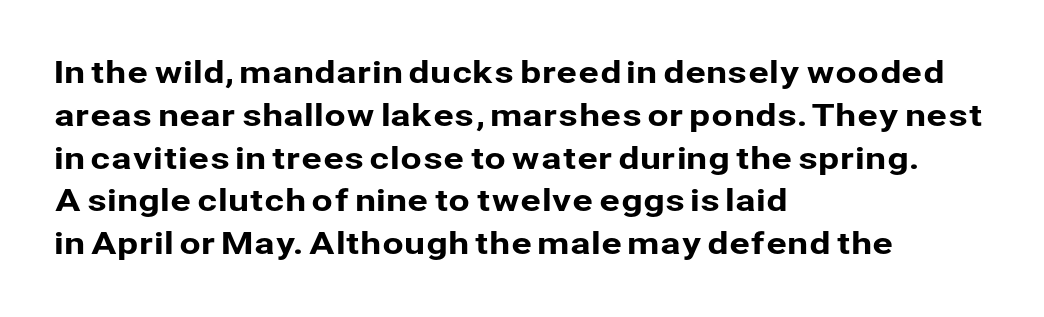
The lines sit at an ordinary, default distance from one another. Alignment: flush left. You could call the tracking neutral — neither tight nor loose. Every character sits straight up, as roman type does.
